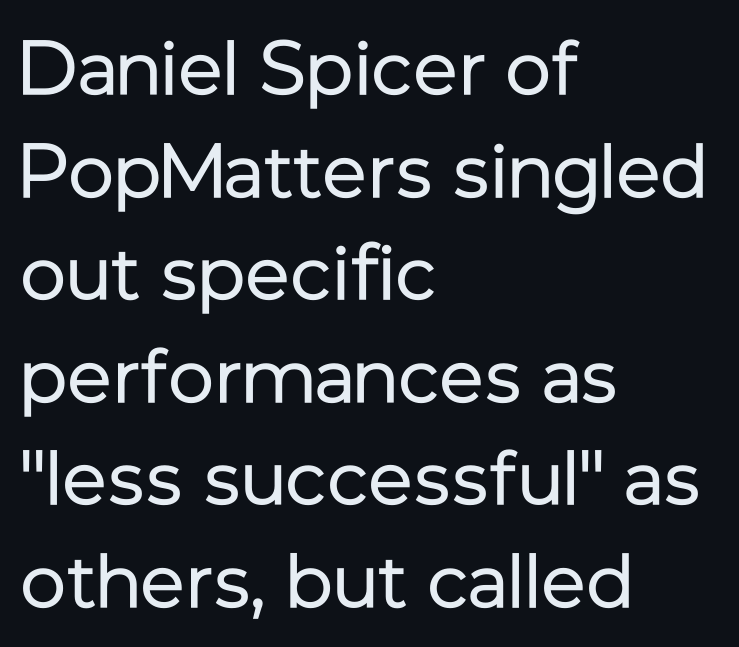
Q: Is the text bold? A: No.
Q: Is the text italic (slanted)? A: No, it is upright.
Q: Is the typeface a serif or a sans-serif typeface? A: Sans-serif.
Q: Is the text underlined? A: No.
Q: How is the paragraph aligned? A: Left-aligned.
Q: Is the spacing between letters normal or unusually wide? A: Normal.
Q: Is the spacing between lines tight, normal or loose? A: Normal.
Q: Width (condensed, normal, or wide)? A: Normal.
Q: Stroke contrast? A: Low.
Q: x-height? A: Medium.
Q: Monospaced? A: No.
